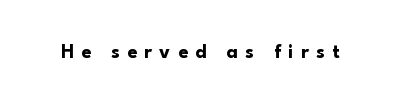
Q: Is the text bold? A: Yes.
Q: Is the text italic (slanted)? A: No, it is upright.
Q: Is the text underlined? A: No.
Q: Is the spacing between letters normal or unusually wide? A: Unusually wide.
